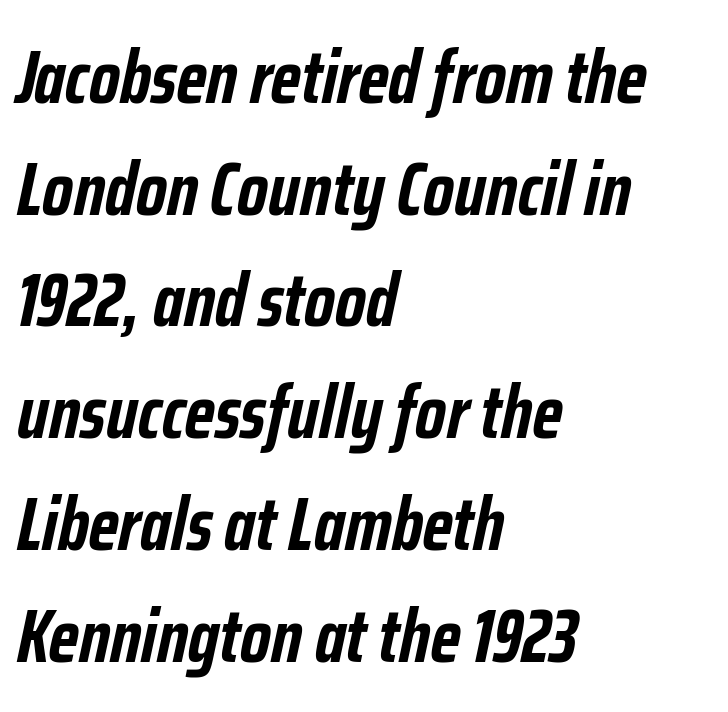
Q: Is the text bold? A: Yes.
Q: Is the text italic (slanted)? A: Yes, it leans right by about 12 degrees.
Q: Is the text underlined? A: No.
Q: How is the paragraph aligned? A: Left-aligned.
Q: Is the spacing between letters normal or unusually wide? A: Normal.
Q: Is the spacing between lines tight, normal or loose? A: Normal.
Q: Width (condensed, normal, or wide)? A: Condensed.
Q: Stroke contrast? A: Low.
Q: x-height? A: Medium.
Q: Monospaced? A: No.
